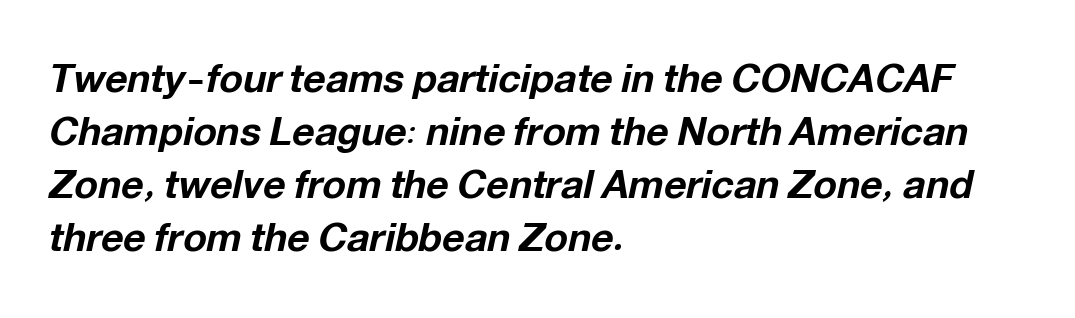
{"italic": "yes", "lean": "right", "slant_degrees": 12, "bold": "yes", "weight": "bold", "width": "normal", "stroke_contrast": "low", "x_height": "medium", "monospaced": "no", "underline": "no", "align": "left", "line_spacing": "normal", "line_spacing_ratio": 1.36, "letter_spacing": "normal", "letter_spacing_em": 0.0, "glyph_px": 39}
